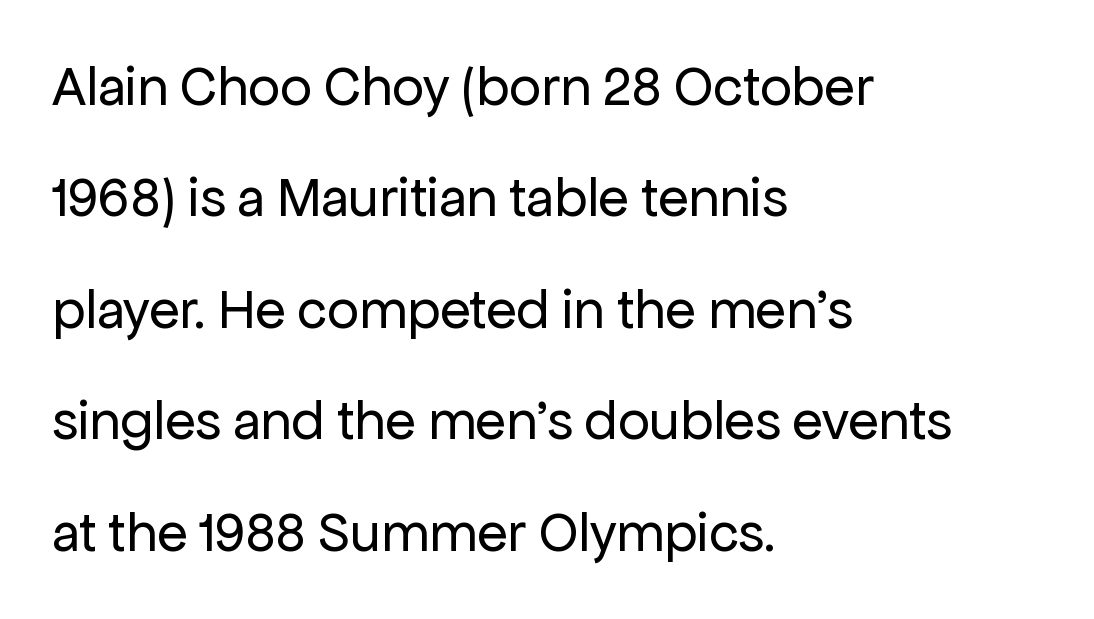
The image shows 56 px regular-weight sans-serif type, upright; set left-aligned, loose line spacing (1.99x), normal letter spacing, not underlined; low stroke contrast and a medium x-height.
